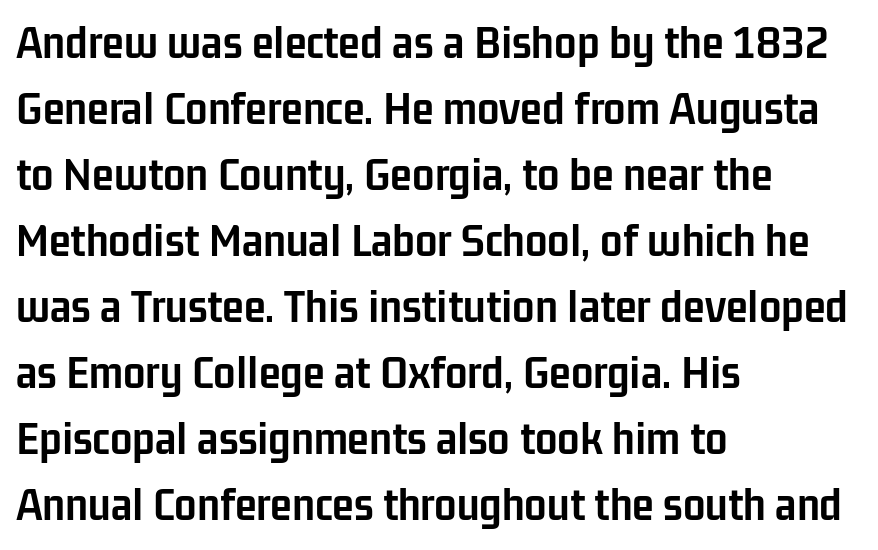
{"serif": "no", "italic": "no", "bold": "yes", "weight": "semibold", "width": "condensed", "stroke_contrast": "low", "x_height": "medium", "monospaced": "no", "underline": "no", "align": "left", "line_spacing": "normal", "line_spacing_ratio": 1.32, "letter_spacing": "normal", "letter_spacing_em": 0.0, "glyph_px": 50}
